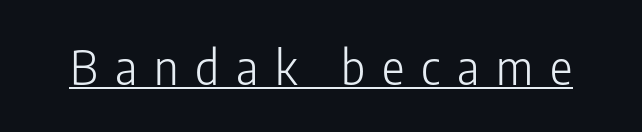
{"serif": "no", "italic": "no", "bold": "no", "weight": "light", "width": "condensed", "stroke_contrast": "low", "x_height": "medium", "monospaced": "no", "underline": "yes", "letter_spacing": "wide", "letter_spacing_em": 0.36, "glyph_px": 47}
